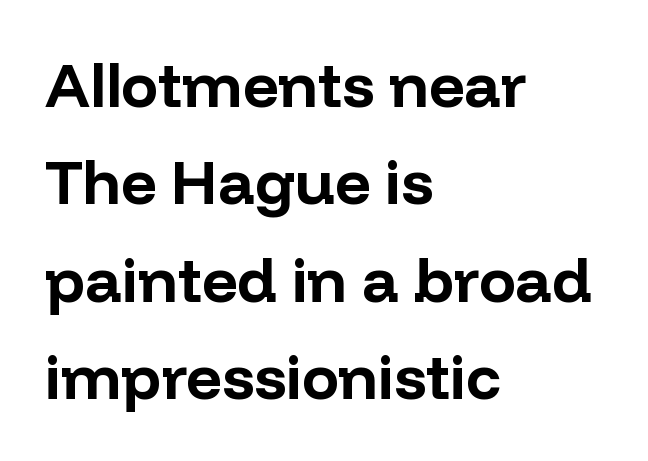
The image shows 62 px bold sans-serif type, upright; set left-aligned, normal line spacing (1.57x), normal letter spacing, not underlined; low stroke contrast and a medium x-height.
